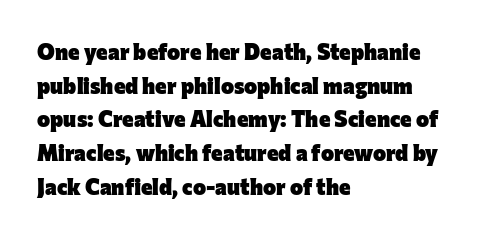
The image shows 22 px bold type, upright; set left-aligned, normal line spacing (1.53x), normal letter spacing, not underlined.
